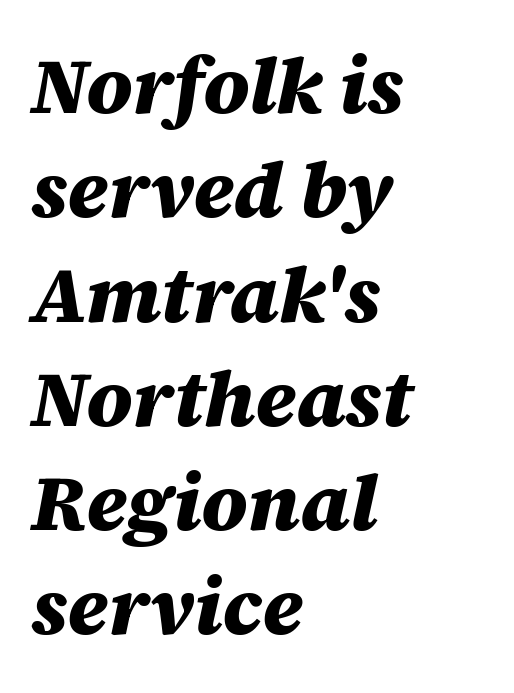
Q: Is the text bold? A: Yes.
Q: Is the text italic (slanted)? A: Yes, it leans right by about 12 degrees.
Q: Is the text underlined? A: No.
Q: How is the paragraph aligned? A: Left-aligned.
Q: Is the spacing between letters normal or unusually wide? A: Normal.
Q: Is the spacing between lines tight, normal or loose? A: Normal.
Q: Width (condensed, normal, or wide)? A: Normal.
Q: Stroke contrast? A: Medium.
Q: x-height? A: Large.
Q: Monospaced? A: No.
